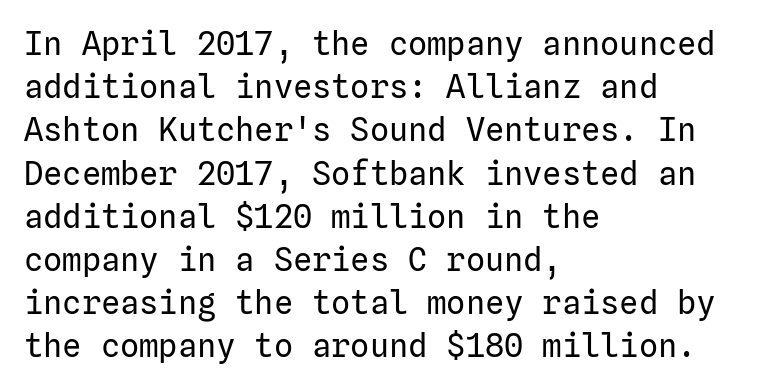
Q: Is the text bold? A: No.
Q: Is the text italic (slanted)? A: No, it is upright.
Q: Is the typeface a serif or a sans-serif typeface? A: Sans-serif.
Q: Is the text underlined? A: No.
Q: How is the paragraph aligned? A: Left-aligned.
Q: Is the spacing between letters normal or unusually wide? A: Normal.
Q: Is the spacing between lines tight, normal or loose? A: Normal.
Q: Width (condensed, normal, or wide)? A: Normal.
Q: Stroke contrast? A: Low.
Q: x-height? A: Medium.
